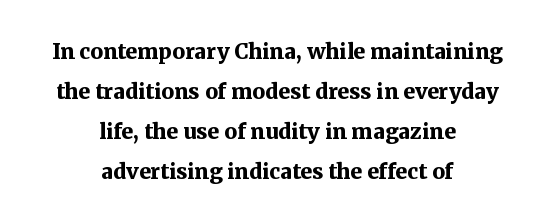
Neither beginnings nor endings align; midpoints do. The space directly below the letters is spotless. Weight check: bold — yes, fully. Line spacing here is loose. You can tell it's not italic because the verticals are truly vertical. Observe the ordinary spacing: letters are neighbours, not strangers.
